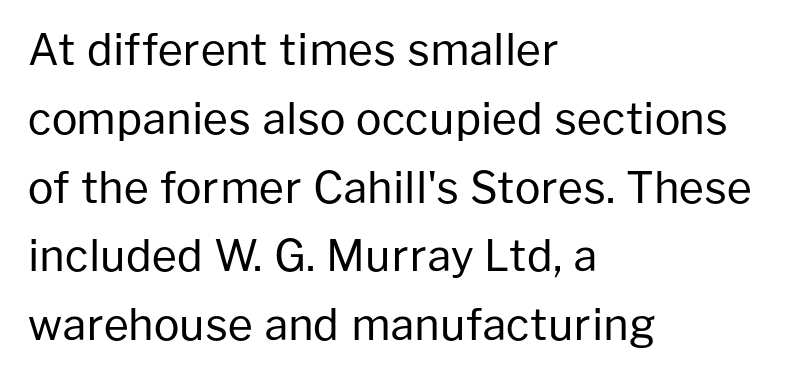
The image shows 43 px regular-weight sans-serif type, upright; set left-aligned, normal line spacing (1.6x), normal letter spacing, not underlined; low stroke contrast and a medium x-height.
